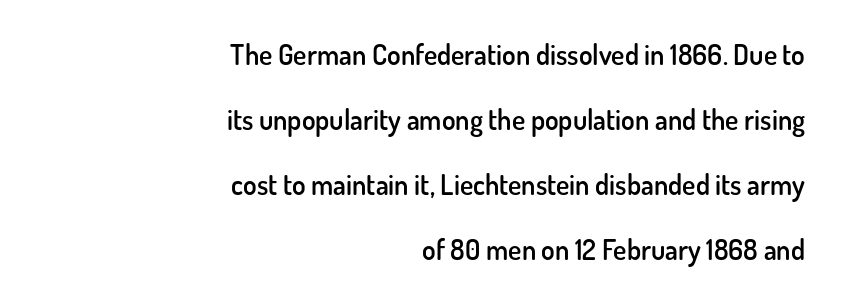
Spacing verdict: proportional, widths tailored to each character. Leading: increased. Observe the ordinary spacing: letters are neighbours, not strangers. Check under the words: just untouched page. Posture: straight, roman, zero tilt. Moderately thickened strokes mark this as semibold type.
